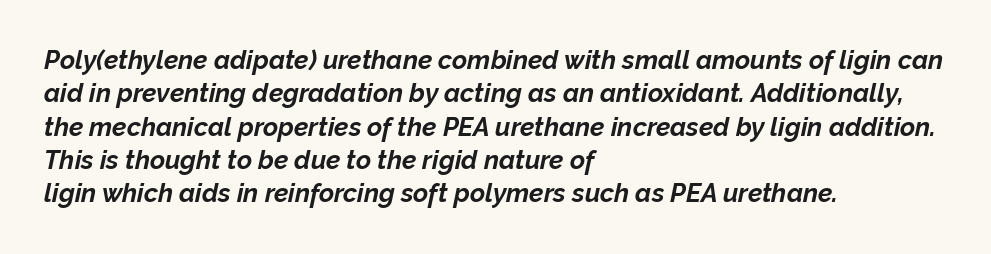
Horizontal alignment here is leftward, the default for most running prose. The letters are bold, with thick, heavy strokes. This sample keeps an unexceptional amount of space between lines. Words float on clear page, feet unadorned. The text carries the slant typical of an italic or oblique font. The passage shown has conventional tracking throughout.
